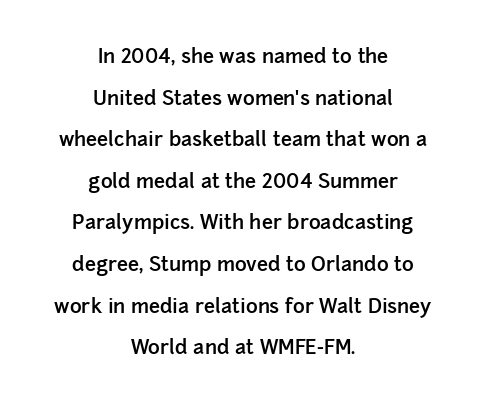
{"italic": "no", "bold": "semi", "underline": "no", "align": "center", "line_spacing": "loose", "line_spacing_ratio": 2.08, "letter_spacing": "normal", "letter_spacing_em": 0.0, "glyph_px": 20}
